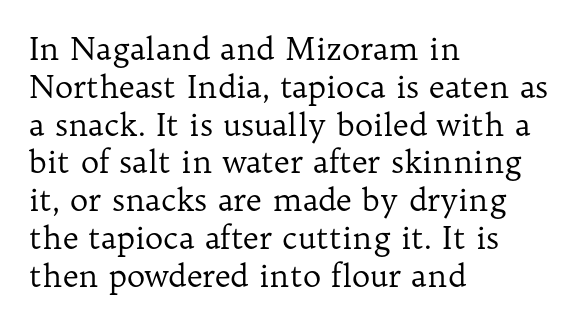
{"serif": "yes", "italic": "no", "bold": "no", "weight": "regular", "width": "normal", "stroke_contrast": "low", "x_height": "medium", "monospaced": "no", "underline": "no", "align": "left", "line_spacing_ratio": 1.22, "letter_spacing": "normal", "letter_spacing_em": 0.0, "glyph_px": 31}
